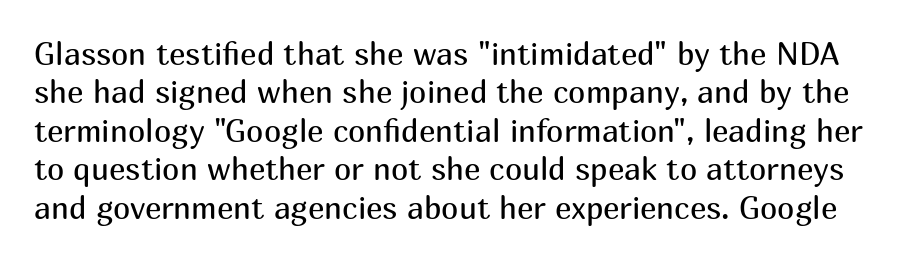
Q: Is the text bold? A: No.
Q: Is the text italic (slanted)? A: No, it is upright.
Q: Is the typeface a serif or a sans-serif typeface? A: Sans-serif.
Q: Is the text underlined? A: No.
Q: Is the spacing between letters normal or unusually wide? A: Normal.
Q: Width (condensed, normal, or wide)? A: Normal.
Q: Stroke contrast? A: Medium.
Q: x-height? A: Medium.
Q: Monospaced? A: No.
